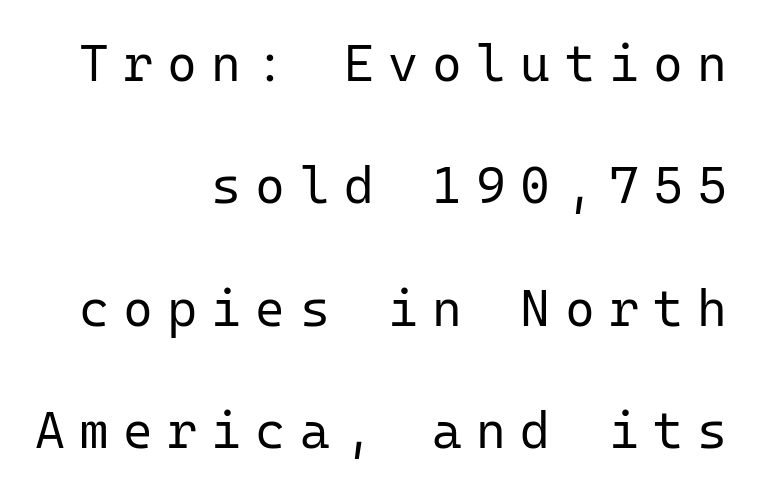
Q: Is the text bold? A: No.
Q: Is the text italic (slanted)? A: No, it is upright.
Q: Is the typeface a serif or a sans-serif typeface? A: Sans-serif.
Q: Is the text underlined? A: No.
Q: How is the paragraph aligned? A: Right-aligned.
Q: Is the spacing between letters normal or unusually wide? A: Unusually wide.
Q: Is the spacing between lines tight, normal or loose? A: Loose.
Q: Width (condensed, normal, or wide)? A: Normal.
Q: Stroke contrast? A: Low.
Q: x-height? A: Medium.
Q: Monospaced? A: Yes.
